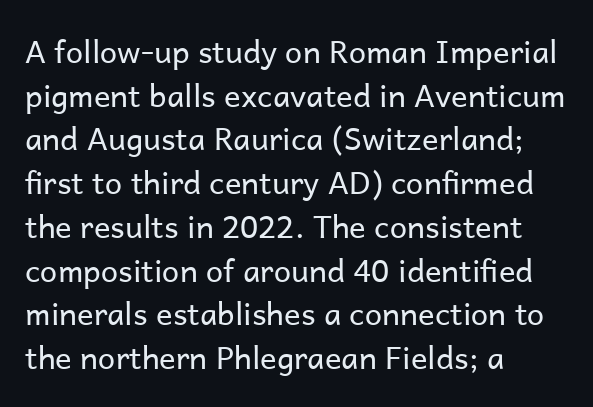
The image shows 31 px regular-weight sans-serif type, upright; set left-aligned, normal line spacing (1.41x), normal letter spacing, not underlined; low stroke contrast and a medium x-height.
